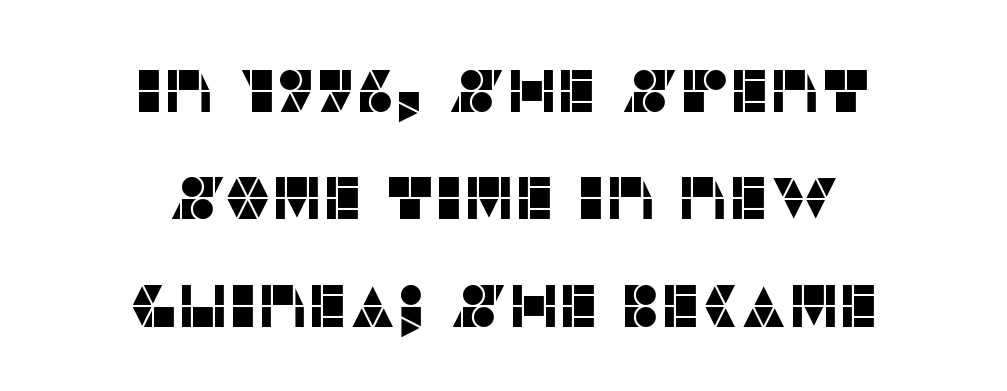
The image shows 60 px sans-serif type, upright; set centered, line spacing 1.79x, normal letter spacing, not underlined; low stroke contrast and a large x-height.
